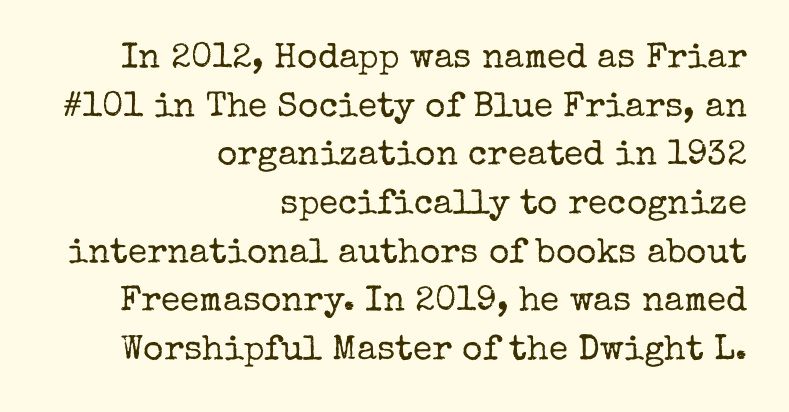
{"serif": "yes", "italic": "no", "bold": "no", "weight": "regular", "width": "normal", "stroke_contrast": "low", "x_height": "medium", "monospaced": "no", "underline": "no", "align": "right", "line_spacing": "normal", "line_spacing_ratio": 1.39, "letter_spacing": "normal", "letter_spacing_em": 0.0, "glyph_px": 35}
